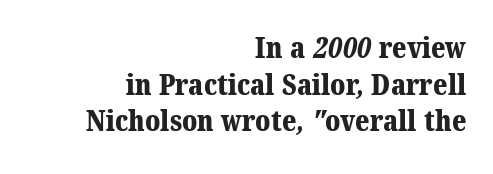
The strip under each line holds only bare page. The characters display serif detailing at their extremities. The lines sit at an ordinary, default distance from one another. The glyphs have the mass of a bold cut. The text block is weighted toward the right margin, trailing off unevenly leftward.
